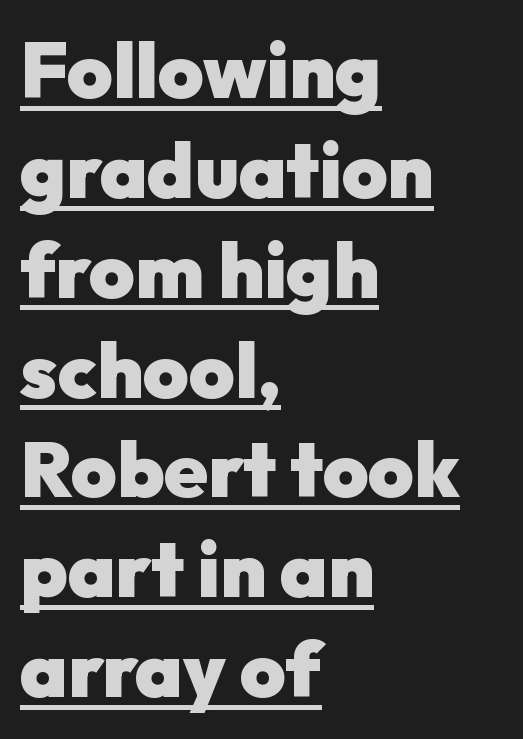
{"serif": "no", "italic": "no", "bold": "yes", "weight": "heavy", "width": "normal", "stroke_contrast": "low", "x_height": "medium", "monospaced": "no", "underline": "yes", "align": "left", "line_spacing": "normal", "line_spacing_ratio": 1.28, "letter_spacing": "normal", "letter_spacing_em": 0.0, "glyph_px": 78}
